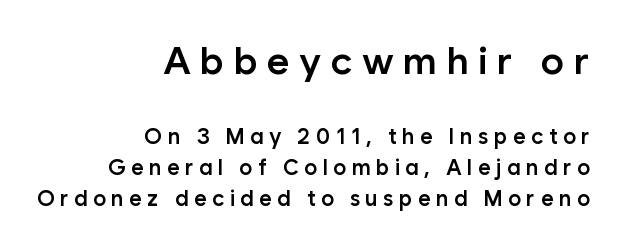
Q: Is the text bold? A: Semi-bold.
Q: Is the text italic (slanted)? A: No, it is upright.
Q: Is the typeface a serif or a sans-serif typeface? A: Sans-serif.
Q: Is the text underlined? A: No.
Q: How is the paragraph aligned? A: Right-aligned.
Q: Is the spacing between letters normal or unusually wide? A: Unusually wide.
Q: Is the spacing between lines tight, normal or loose? A: Normal.
Q: Which block of text is set in a larger size, the first (top) or the second (bottom)? A: The first (top) one.
Q: Width (condensed, normal, or wide)? A: Normal.
Q: Stroke contrast? A: Low.
Q: x-height? A: Medium.
Q: Monospaced? A: No.
